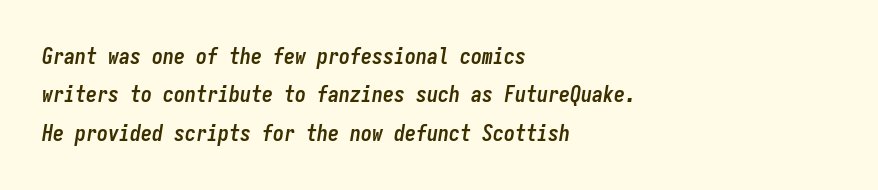
{"italic": "yes", "lean": "right", "slant_degrees": 9, "bold": "yes", "underline": "no", "align": "left", "line_spacing_ratio": 1.75, "letter_spacing": "normal", "letter_spacing_em": 0.0, "glyph_px": 22}
